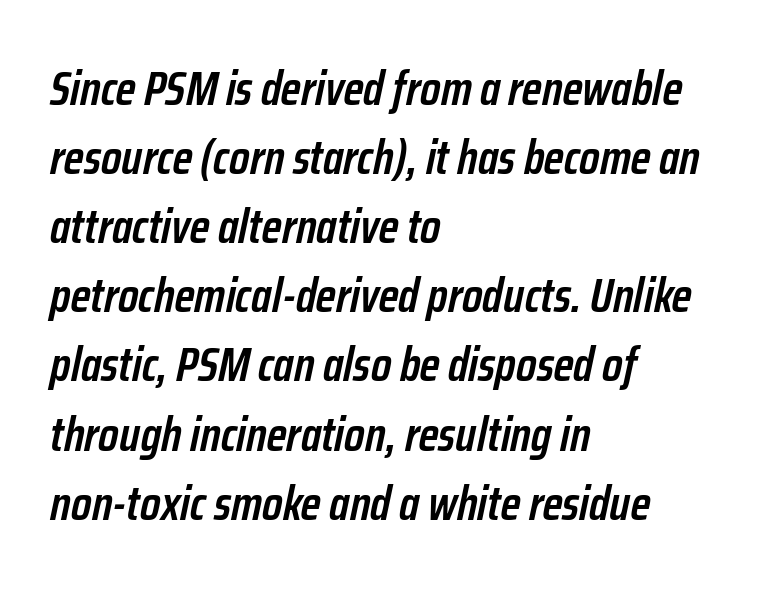
The image shows 48 px semibold, condensed type, italic (leaning right); set left-aligned, normal line spacing (1.44x), normal letter spacing, not underlined; low stroke contrast and a medium x-height.
